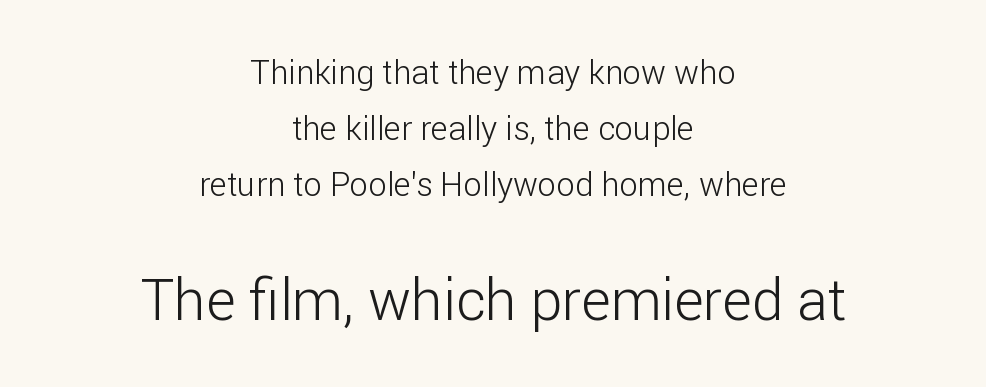
The image shows 57 px light sans-serif type, upright; set centered, normal line spacing (1.7x), normal letter spacing, not underlined; the second (bottom) block is 1.73x larger; low stroke contrast and a medium x-height.
